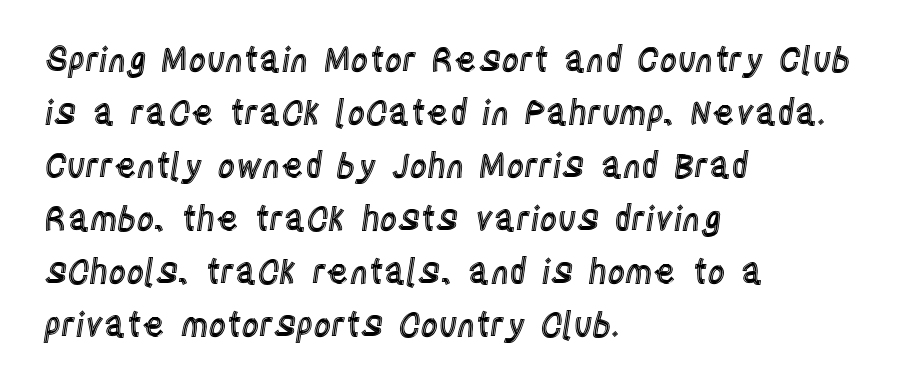
The zone under the glyphs is completely vacant. Interline gaps are of average width in this sample. Typeset ragged right — the left edge is the straight one.
